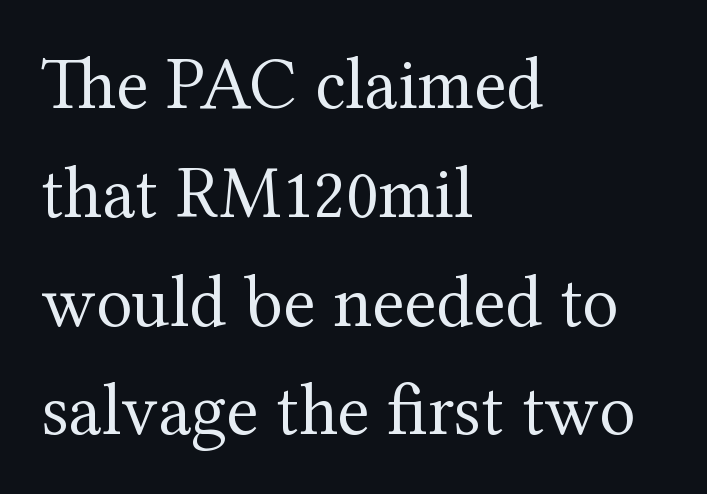
Q: Is the text bold? A: No.
Q: Is the text italic (slanted)? A: No, it is upright.
Q: Is the typeface a serif or a sans-serif typeface? A: Serif.
Q: Is the text underlined? A: No.
Q: How is the paragraph aligned? A: Left-aligned.
Q: Is the spacing between letters normal or unusually wide? A: Normal.
Q: Is the spacing between lines tight, normal or loose? A: Normal.
Q: Width (condensed, normal, or wide)? A: Normal.
Q: Stroke contrast? A: Medium.
Q: x-height? A: Medium.
Q: Monospaced? A: No.
